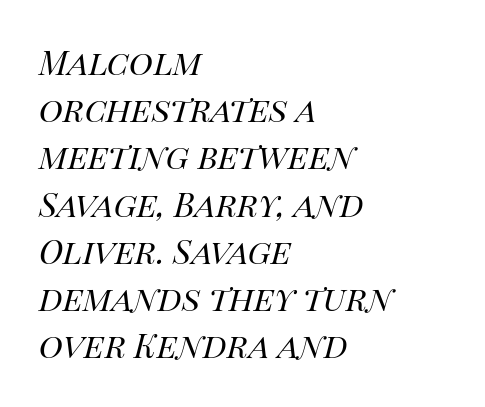
The image shows 33 px regular-weight type, italic (leaning right); set left-aligned, normal line spacing (1.43x), normal letter spacing, not underlined; high stroke contrast and a large x-height.
